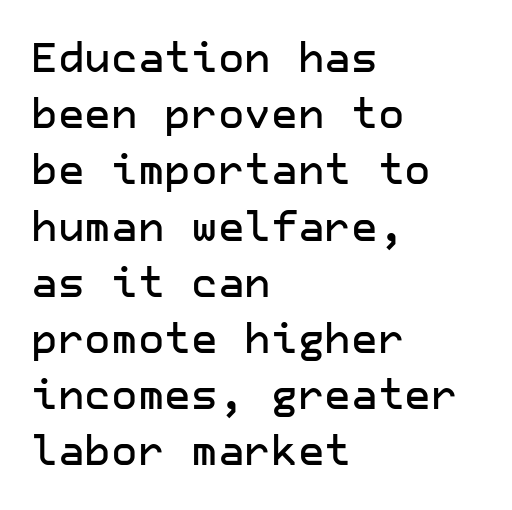
Q: Is the text italic (slanted)? A: No, it is upright.
Q: Is the typeface a serif or a sans-serif typeface? A: Sans-serif.
Q: Is the text underlined? A: No.
Q: How is the paragraph aligned? A: Left-aligned.
Q: Is the spacing between letters normal or unusually wide? A: Normal.
Q: Is the spacing between lines tight, normal or loose? A: Normal.
Q: Width (condensed, normal, or wide)? A: Normal.
Q: Stroke contrast? A: Low.
Q: x-height? A: Medium.
